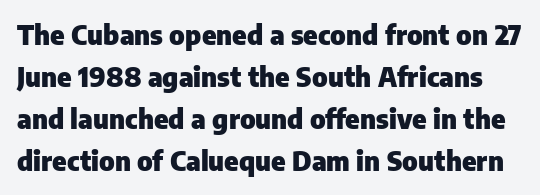
The image shows 27 px bold type, upright; set normal line spacing (1.56x), normal letter spacing, not underlined.
